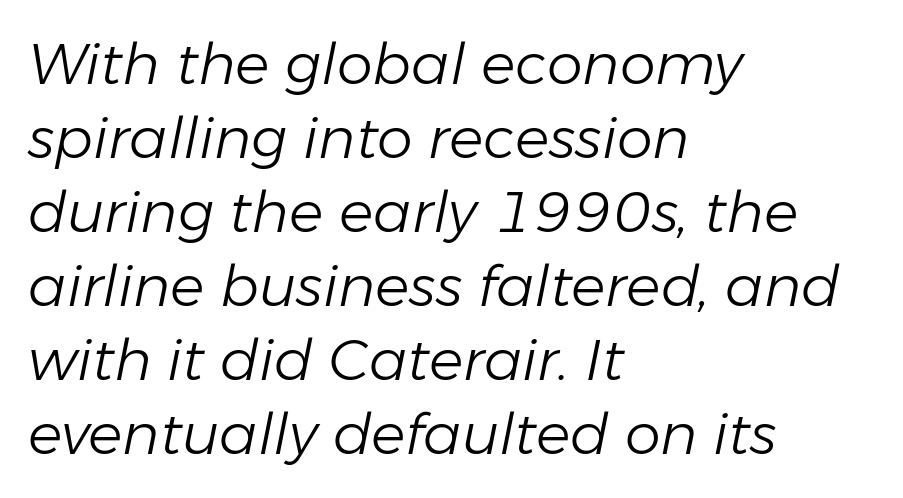
{"italic": "yes", "lean": "right", "slant_degrees": 11, "bold": "no", "weight": "light", "width": "normal", "stroke_contrast": "low", "x_height": "medium", "monospaced": "no", "underline": "no", "align": "left", "line_spacing": "normal", "line_spacing_ratio": 1.3, "letter_spacing": "normal", "letter_spacing_em": 0.0, "glyph_px": 57}
